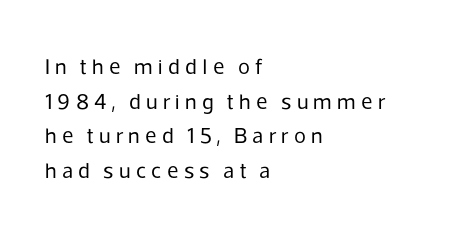
{"italic": "no", "bold": "no", "underline": "no", "align": "left", "line_spacing": "normal", "line_spacing_ratio": 1.57, "letter_spacing": "wide", "letter_spacing_em": 0.24, "glyph_px": 22}
